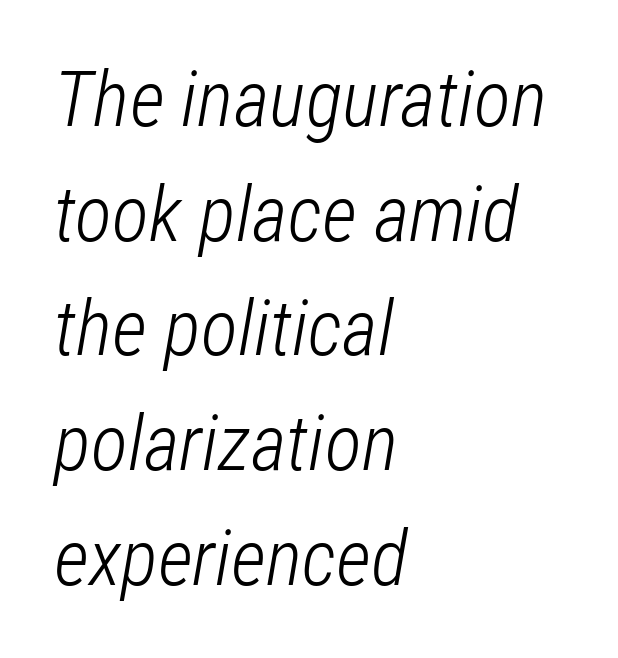
The letters are slanted; this is an italic face. The cut favours lightness, reaching ordinary text weight at its darkest. Letters rest on an invisible, unmarked baseline. Successive baselines arrive at the customary interval.
